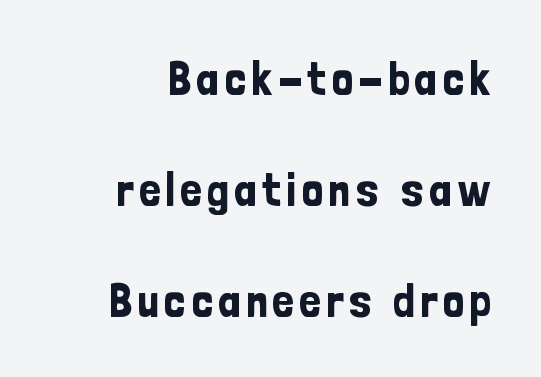
Q: Is the text italic (slanted)? A: No, it is upright.
Q: Is the typeface a serif or a sans-serif typeface? A: Sans-serif.
Q: Is the text underlined? A: No.
Q: How is the paragraph aligned? A: Right-aligned.
Q: Is the spacing between lines tight, normal or loose? A: Loose.
Q: Width (condensed, normal, or wide)? A: Condensed.
Q: Stroke contrast? A: Low.
Q: x-height? A: Medium.
Q: Monospaced? A: No.
